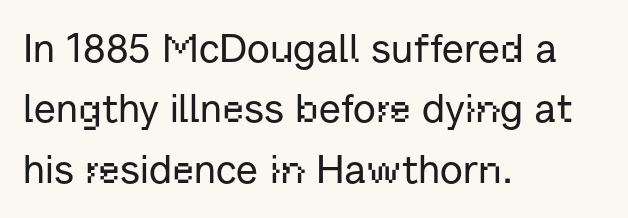
The image shows 40 px sans-serif type, upright; set left-aligned, normal line spacing (1.51x), normal letter spacing, not underlined; low stroke contrast and a medium x-height.
